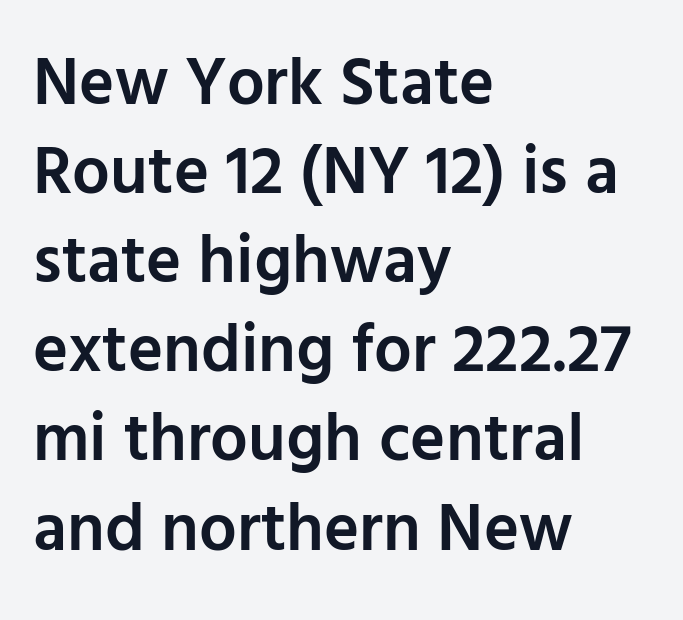
Think of a printed novel: that variable character pitch is what you see here. Letter spacing: default. The face used here is a sans, in the tradition of grotesques and geometrics. When letters stand straight like this, we call the style roman or upright. Just letters on the line, the space beneath them empty.
